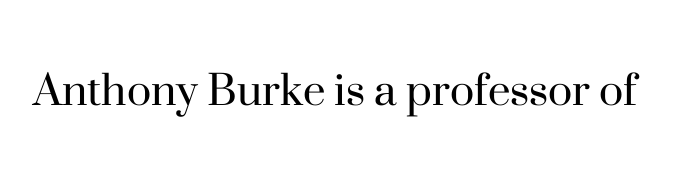
{"serif": "yes", "italic": "no", "bold": "no", "weight": "regular", "width": "normal", "stroke_contrast": "high", "x_height": "small", "monospaced": "no", "underline": "no", "letter_spacing": "normal", "letter_spacing_em": 0.0, "glyph_px": 51}
